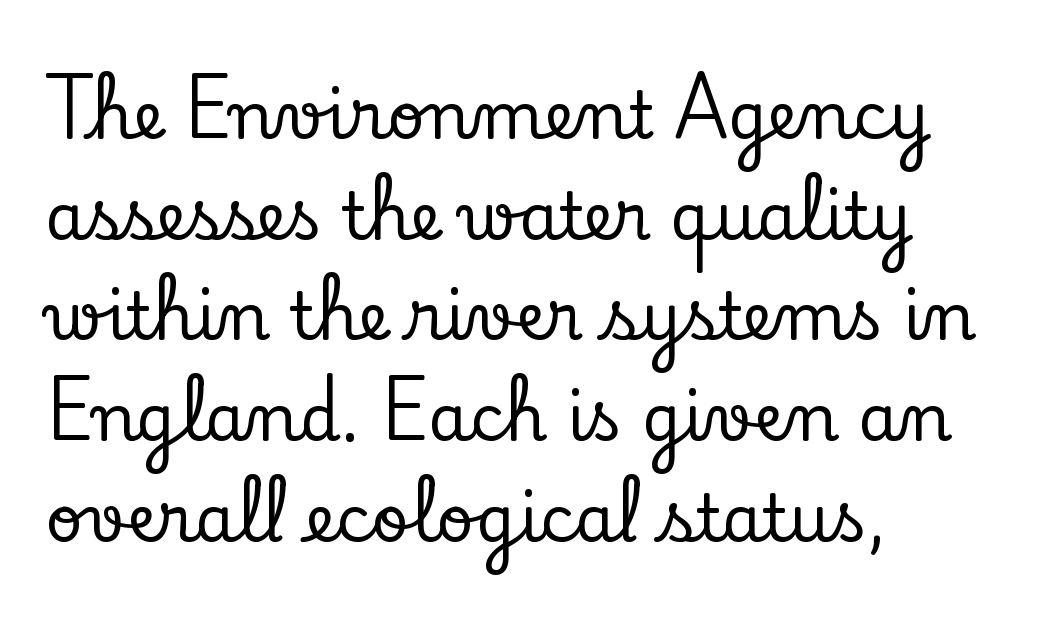
Line beginnings align vertically; line endings do not. Glyph-to-glyph distance matches everyday printed text. Horizontal bands of white between lines are of average thickness. Ascenders rise straight up at ninety degrees.
